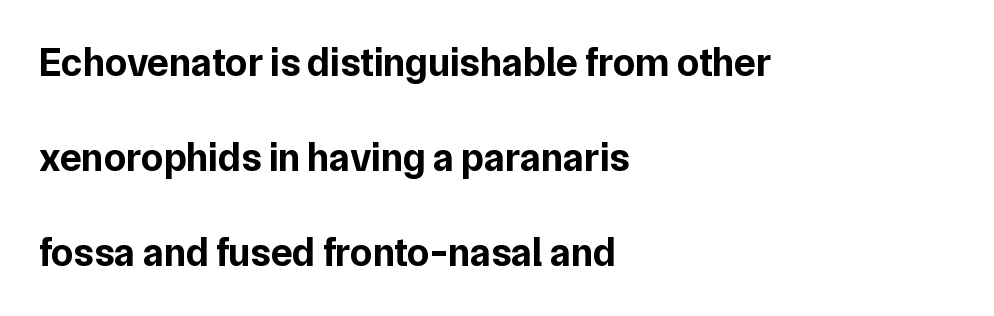
The image shows 40 px bold sans-serif type, upright; set left-aligned, loose line spacing (2.38x), normal letter spacing, not underlined; low stroke contrast and a medium x-height.
